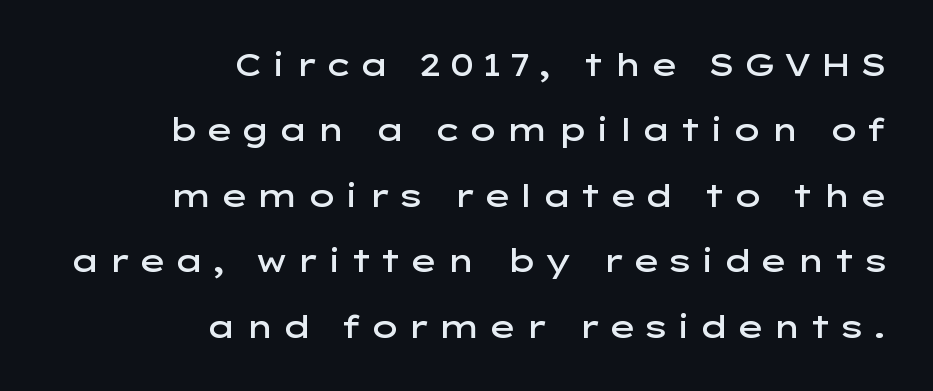
Q: Is the text bold? A: Semi-bold.
Q: Is the text italic (slanted)? A: No, it is upright.
Q: Is the typeface a serif or a sans-serif typeface? A: Sans-serif.
Q: Is the text underlined? A: No.
Q: How is the paragraph aligned? A: Right-aligned.
Q: Is the spacing between letters normal or unusually wide? A: Unusually wide.
Q: Is the spacing between lines tight, normal or loose? A: Loose.
Q: Width (condensed, normal, or wide)? A: Wide.
Q: Stroke contrast? A: Low.
Q: x-height? A: Medium.
Q: Monospaced? A: No.
